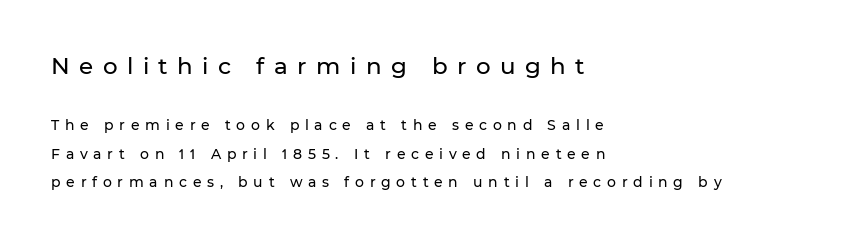
{"italic": "no", "underline": "no", "align": "left", "line_spacing": "loose", "line_spacing_ratio": 2.04, "letter_spacing": "wide", "letter_spacing_em": 0.41, "larger_block": "first", "size_ratio": 1.64, "glyph_px": 23}
